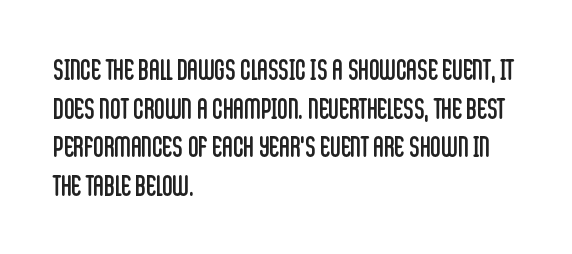
Q: Is the text bold? A: No.
Q: Is the text italic (slanted)? A: No, it is upright.
Q: Is the typeface a serif or a sans-serif typeface? A: Sans-serif.
Q: Is the text underlined? A: No.
Q: How is the paragraph aligned? A: Left-aligned.
Q: Is the spacing between letters normal or unusually wide? A: Normal.
Q: Is the spacing between lines tight, normal or loose? A: Normal.
Q: Width (condensed, normal, or wide)? A: Condensed.
Q: Stroke contrast? A: Low.
Q: x-height? A: Large.
Q: Monospaced? A: No.
